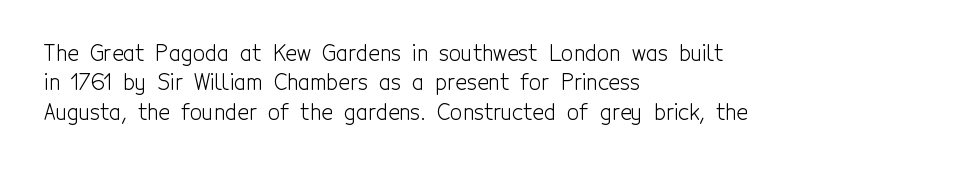
Q: Is the text bold? A: No.
Q: Is the text italic (slanted)? A: No, it is upright.
Q: Is the text underlined? A: No.
Q: How is the paragraph aligned? A: Left-aligned.
Q: Is the spacing between letters normal or unusually wide? A: Normal.
Q: Is the spacing between lines tight, normal or loose? A: Normal.
